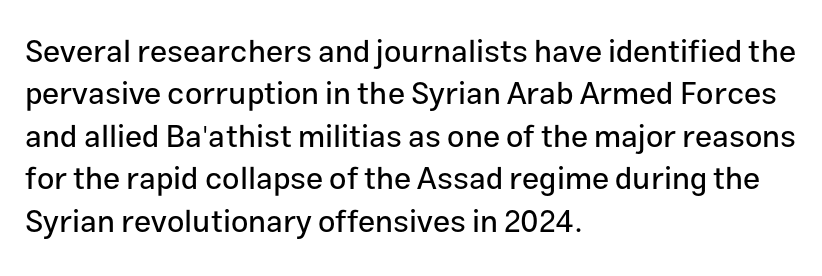
The image shows 31 px sans-serif type, upright; set left-aligned, normal line spacing (1.37x), normal letter spacing, not underlined; low stroke contrast and a medium x-height.
